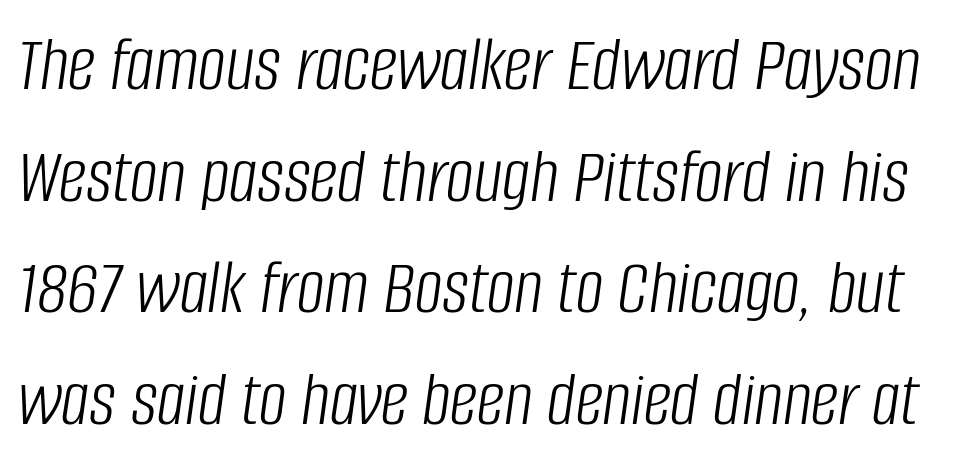
Q: Is the text bold? A: No.
Q: Is the text italic (slanted)? A: Yes, it leans right by about 8 degrees.
Q: Is the text underlined? A: No.
Q: Is the spacing between letters normal or unusually wide? A: Normal.
Q: Is the spacing between lines tight, normal or loose? A: Normal.
Q: Width (condensed, normal, or wide)? A: Condensed.
Q: Stroke contrast? A: Low.
Q: x-height? A: Large.
Q: Monospaced? A: No.
